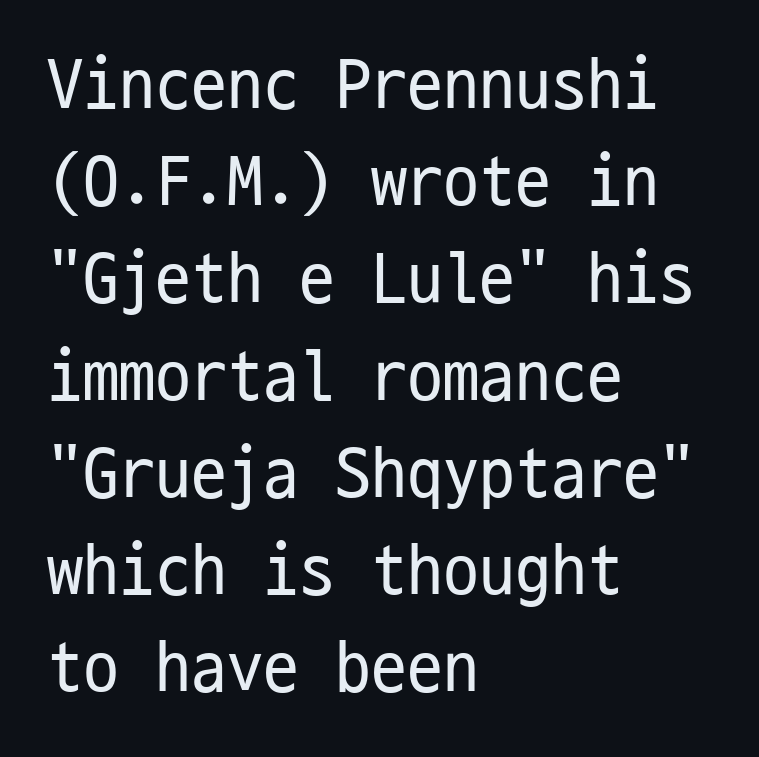
{"serif": "no", "italic": "no", "bold": "no", "weight": "regular", "width": "condensed", "stroke_contrast": "low", "x_height": "medium", "monospaced": "yes", "underline": "no", "align": "left", "line_spacing": "normal", "line_spacing_ratio": 1.35, "letter_spacing": "normal", "letter_spacing_em": 0.0, "glyph_px": 72}
